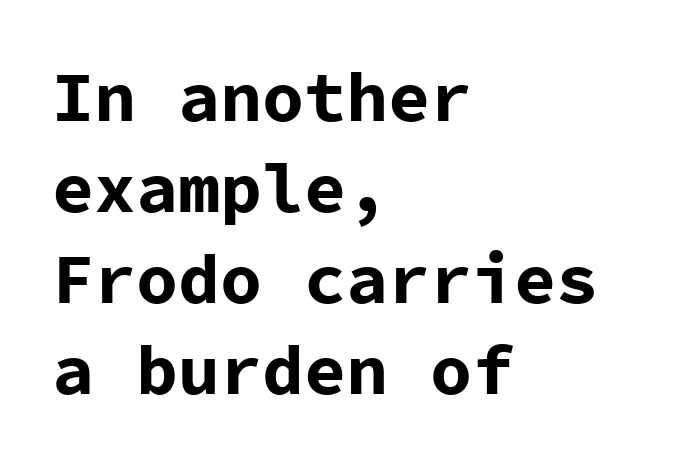
The image shows 70 px bold sans-serif type, upright, monospaced; set left-aligned, normal line spacing (1.3x), normal letter spacing, not underlined; low stroke contrast and a medium x-height.
